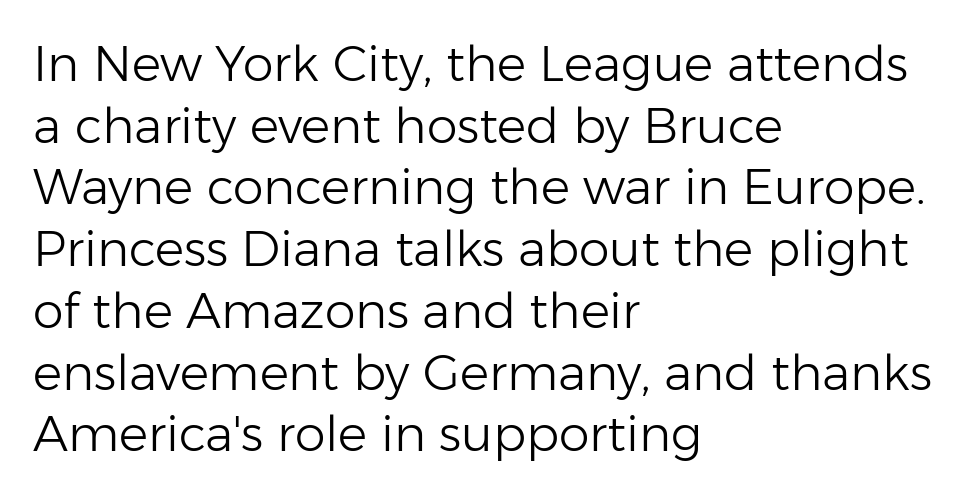
Vertical stems look standard width or narrower in stroke. Quick note: underline off. Leading matches the norm, producing a regular column. A classic flush-left, rag-right setting is used for this passage.
